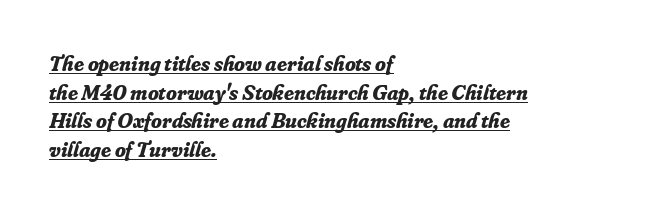
The image shows 22 px bold type, italic (leaning right); set left-aligned, normal line spacing (1.3x), normal letter spacing, underlined.
